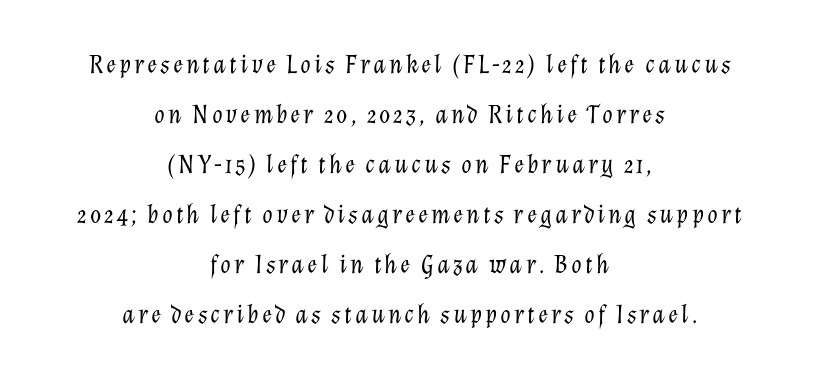
The image shows 27 px text type, italic (leaning right); set centered, line spacing 1.85x, not underlined.
